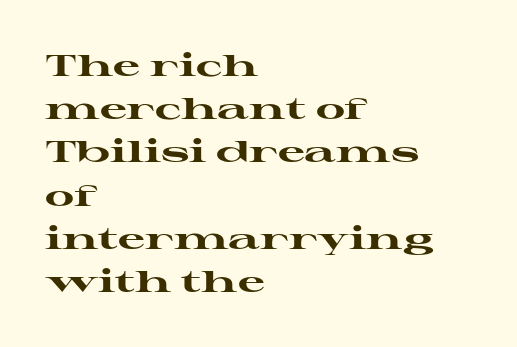
Q: Is the text bold? A: Yes.
Q: Is the text italic (slanted)? A: No, it is upright.
Q: Is the typeface a serif or a sans-serif typeface? A: Serif.
Q: Is the text underlined? A: No.
Q: How is the paragraph aligned? A: Left-aligned.
Q: Is the spacing between letters normal or unusually wide? A: Normal.
Q: Is the spacing between lines tight, normal or loose? A: Normal.
Q: Width (condensed, normal, or wide)? A: Wide.
Q: Stroke contrast? A: High.
Q: x-height? A: Medium.
Q: Monospaced? A: No.
